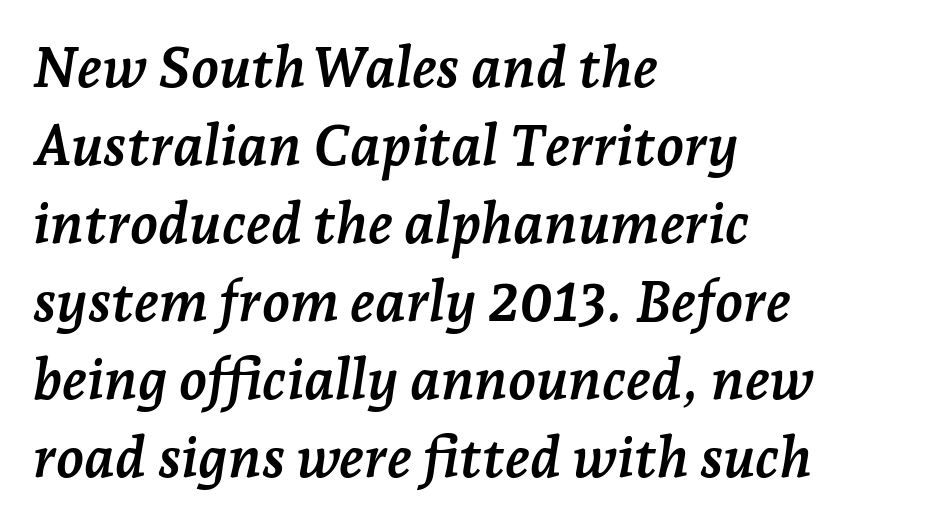
Q: Is the text bold? A: Yes.
Q: Is the text italic (slanted)? A: Yes, it leans right by about 7 degrees.
Q: Is the typeface a serif or a sans-serif typeface? A: Serif.
Q: Is the text underlined? A: No.
Q: How is the paragraph aligned? A: Left-aligned.
Q: Is the spacing between letters normal or unusually wide? A: Normal.
Q: Is the spacing between lines tight, normal or loose? A: Normal.
Q: Width (condensed, normal, or wide)? A: Normal.
Q: Stroke contrast? A: Low.
Q: x-height? A: Medium.
Q: Monospaced? A: No.
